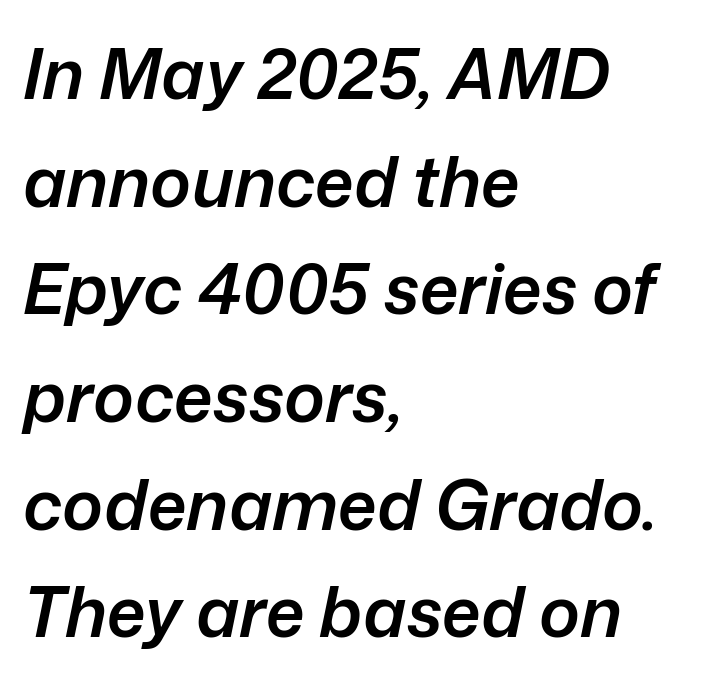
The image shows 69 px semibold type, italic (leaning right); set left-aligned, normal line spacing (1.56x), normal letter spacing, not underlined; low stroke contrast and a medium x-height.
